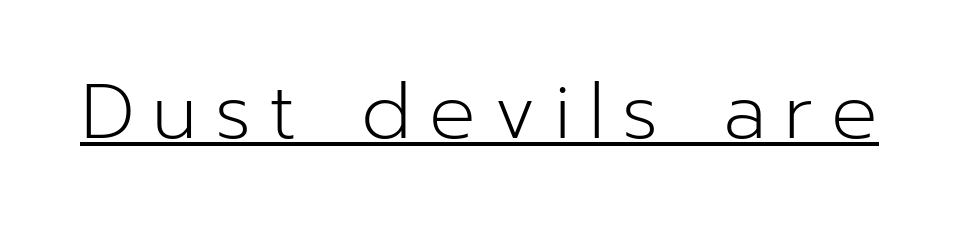
Q: Is the text bold? A: No.
Q: Is the text italic (slanted)? A: No, it is upright.
Q: Is the typeface a serif or a sans-serif typeface? A: Sans-serif.
Q: Is the text underlined? A: Yes.
Q: Is the spacing between letters normal or unusually wide? A: Unusually wide.
Q: Width (condensed, normal, or wide)? A: Normal.
Q: Stroke contrast? A: Low.
Q: x-height? A: Medium.
Q: Monospaced? A: No.
